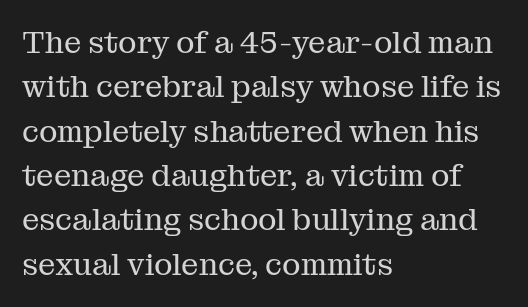
{"serif": "yes", "italic": "no", "bold": "no", "weight": "regular", "width": "normal", "stroke_contrast": "medium", "x_height": "medium", "monospaced": "no", "underline": "no", "align": "left", "line_spacing": "normal", "line_spacing_ratio": 1.43, "letter_spacing": "normal", "letter_spacing_em": 0.0, "glyph_px": 31}
